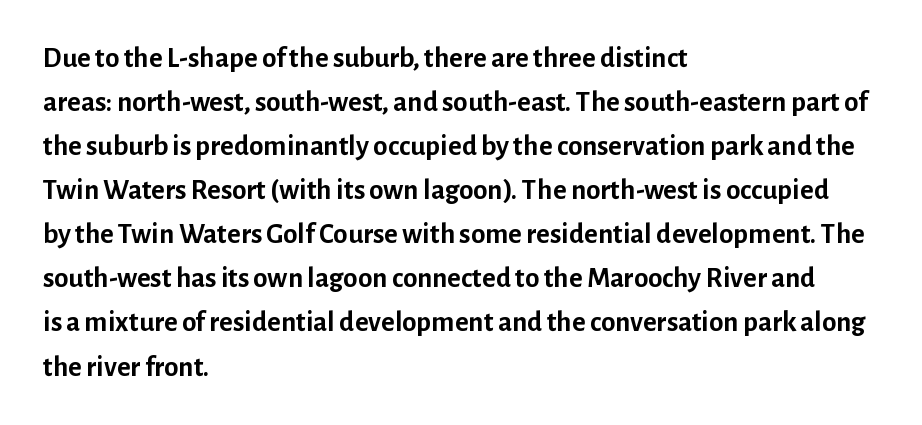
Does the weight exceed regular? Yes, all the way to bold. Serifs: no, the terminals of the letterforms are clean. Each new line begins a customary step beneath the previous one. Look at the tracking — it's just the regular setting, nothing added. The axis of the letterforms is exactly vertical.
